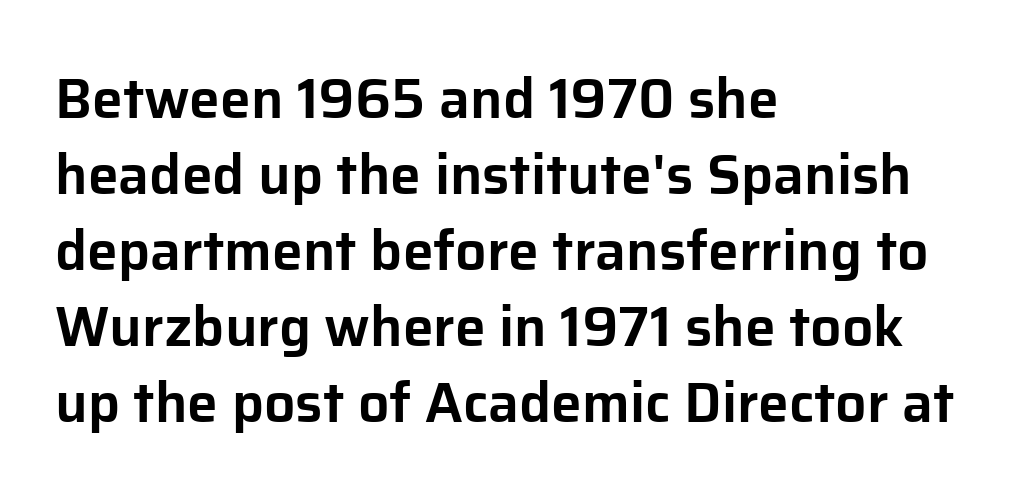
The designer went with a sans here, leaving each stem footless. This sample has the flowing, uneven cadence of proportional lettering. Tall strokes in this sample are plumb rather than angled. Honestly, there is no underline to notice here at all. The space between consecutive lines is moderate.
